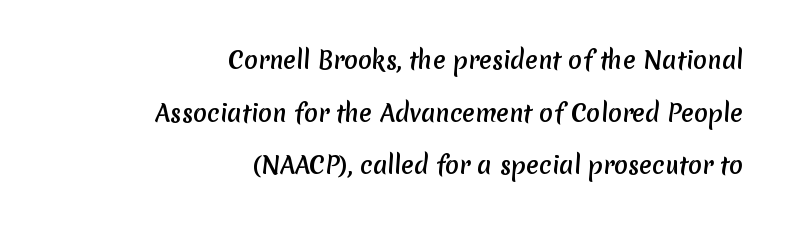
Whoever set this chose breathing room over compactness in the vertical rhythm. Type without underlining. This sample is right-justified, so line beginnings fall wherever the words allow. No extra tracking has been applied to these lines.
